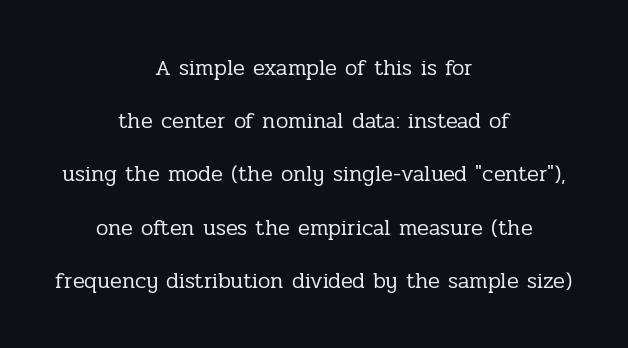
{"italic": "no", "bold": "no", "underline": "no", "align": "center", "line_spacing": "loose", "line_spacing_ratio": 2.42, "letter_spacing": "normal", "letter_spacing_em": 0.0, "glyph_px": 22}
